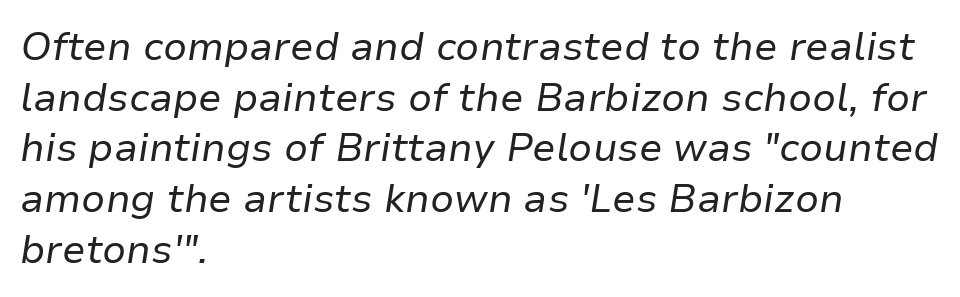
Q: Is the text bold? A: No.
Q: Is the text italic (slanted)? A: Yes, it leans right by about 9 degrees.
Q: Is the text underlined? A: No.
Q: How is the paragraph aligned? A: Left-aligned.
Q: Is the spacing between letters normal or unusually wide? A: Normal.
Q: Is the spacing between lines tight, normal or loose? A: Normal.
Q: Width (condensed, normal, or wide)? A: Normal.
Q: Stroke contrast? A: Low.
Q: x-height? A: Medium.
Q: Monospaced? A: No.
